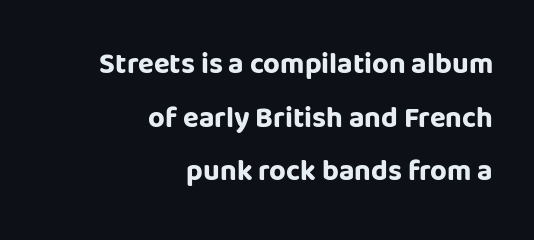
Clear beneath every line of the passage. The letters advance in unequal steps, a hallmark of proportional type. Where is the straight margin? On the right. I'd describe the lettering as bold — thick and assertive. Observe the absence of serifs on each vertical stroke in this sample.
